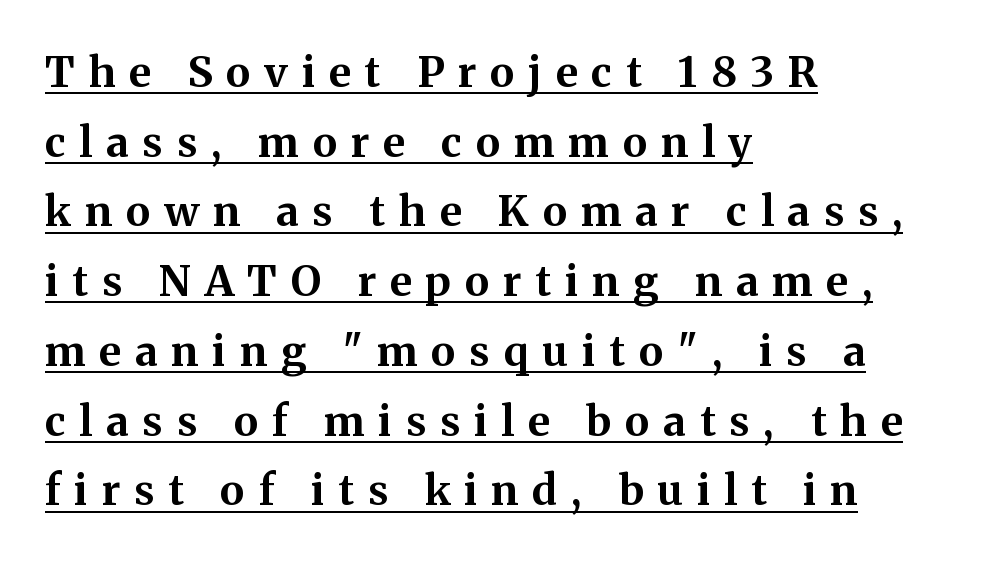
Q: Is the text bold? A: Yes.
Q: Is the text italic (slanted)? A: No, it is upright.
Q: Is the typeface a serif or a sans-serif typeface? A: Serif.
Q: Is the text underlined? A: Yes.
Q: How is the paragraph aligned? A: Left-aligned.
Q: Is the spacing between letters normal or unusually wide? A: Unusually wide.
Q: Is the spacing between lines tight, normal or loose? A: Normal.
Q: Width (condensed, normal, or wide)? A: Normal.
Q: Stroke contrast? A: Medium.
Q: x-height? A: Medium.
Q: Monospaced? A: No.
